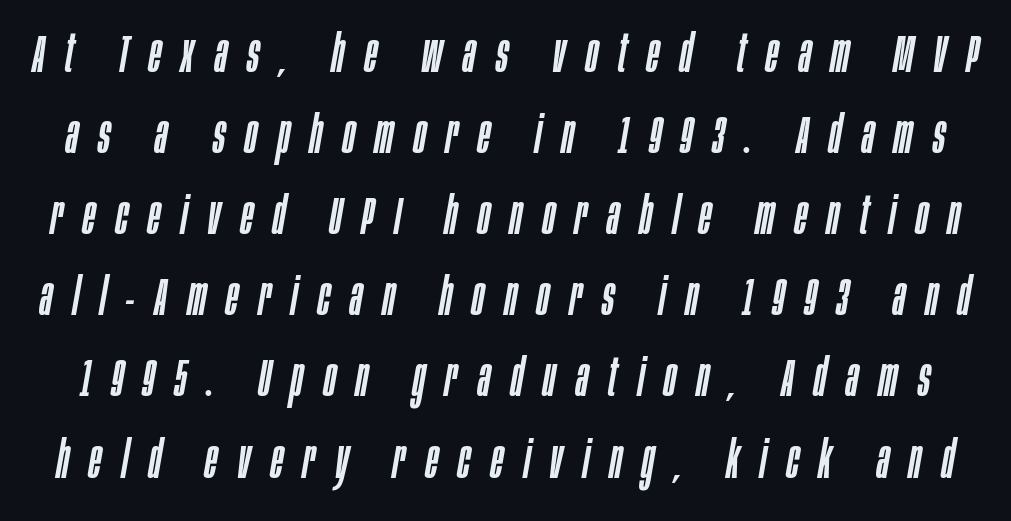
{"italic": "yes", "lean": "right", "slant_degrees": 10, "width": "condensed", "stroke_contrast": "low", "x_height": "large", "monospaced": "no", "underline": "no", "line_spacing": "normal", "line_spacing_ratio": 1.56, "letter_spacing": "wide", "letter_spacing_em": 0.39, "glyph_px": 52}
